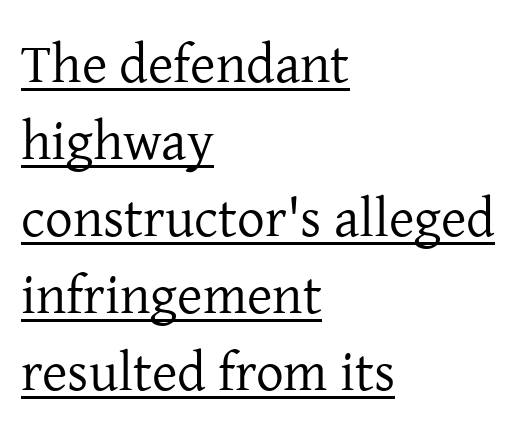
Inter-character spacing is left at the font's built-in metrics. Like a heading marked for emphasis, these lines bear an underscore. Unlike italic type, these characters show no tilt at all. Leading matches the norm, producing a regular column. Is this a fixed-width face? No — the glyphs have proportional, varying widths.
